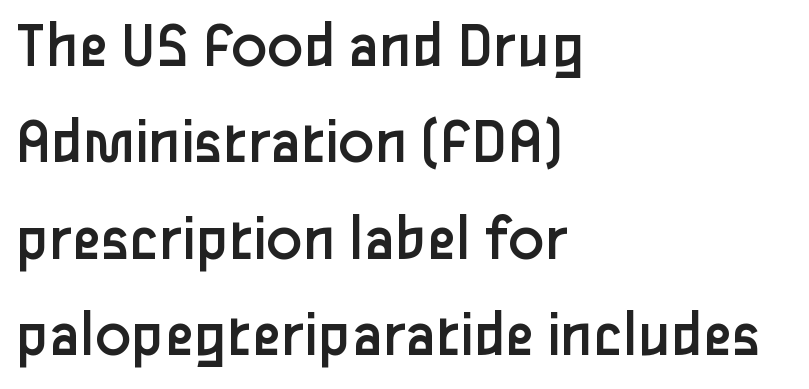
The font's upright variant was chosen for this text. The glyphs in this specimen are sans serif. The type is set solid horizontally, with unmodified tracking. The rows are spaced the way most documents space them. The typesetter chose a ragged-right arrangement here.
